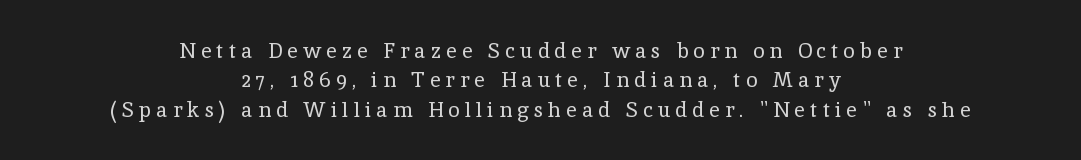
Notice how the stems are strictly vertical — no italics here. This sample uses expanded letter spacing, leaving extra air between glyphs. These lines are centered, leaving both edges ragged. Just letters on the line, the space beneath them empty. Normally led — the rows are evenly, conventionally spaced.
